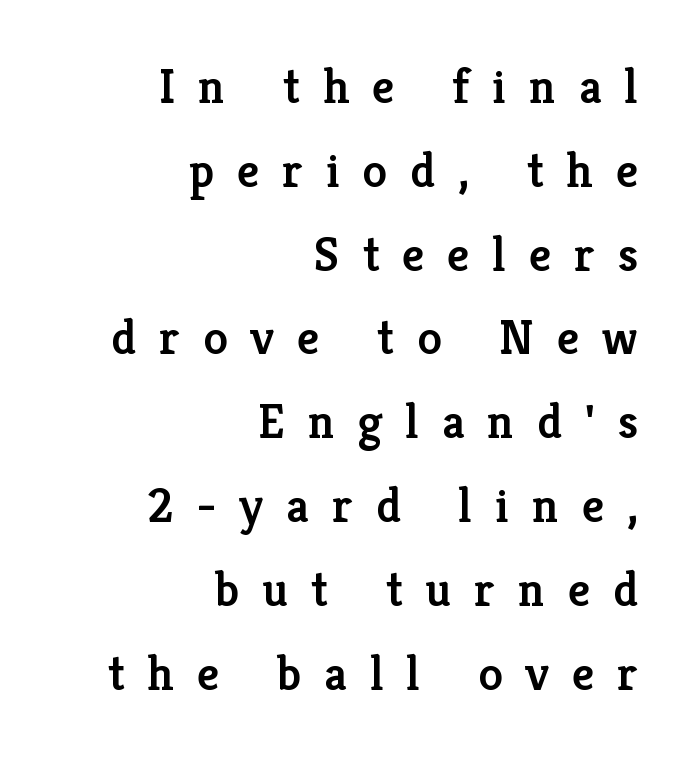
The image shows 49 px semibold serif type, upright; set right-aligned, line spacing 1.71x, unusually wide letter spacing (+0.47 em), not underlined; low stroke contrast and a medium x-height.
